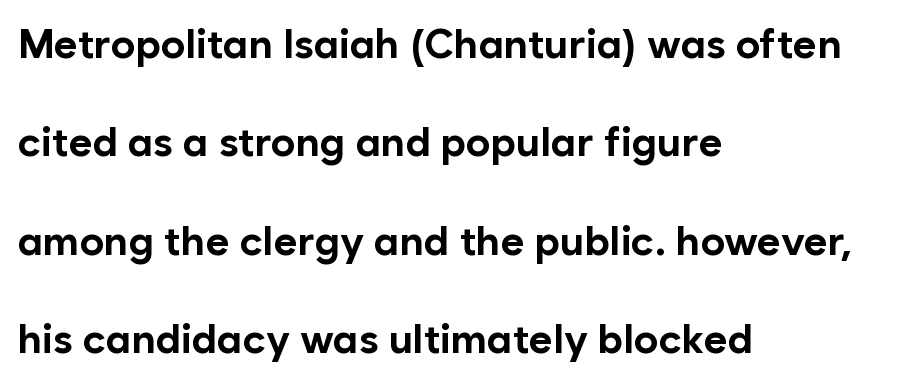
{"serif": "no", "italic": "no", "bold": "yes", "weight": "bold", "width": "normal", "stroke_contrast": "low", "x_height": "medium", "monospaced": "no", "underline": "no", "align": "left", "line_spacing": "loose", "line_spacing_ratio": 2.4, "letter_spacing": "normal", "letter_spacing_em": 0.0, "glyph_px": 41}
